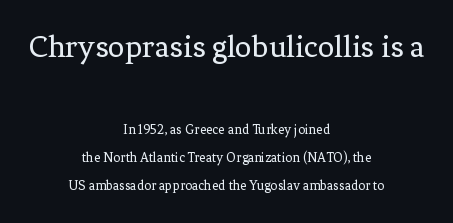
Q: Is the text bold? A: No.
Q: Is the text italic (slanted)? A: No, it is upright.
Q: Is the typeface a serif or a sans-serif typeface? A: Serif.
Q: Is the text underlined? A: No.
Q: How is the paragraph aligned? A: Centered.
Q: Is the spacing between letters normal or unusually wide? A: Normal.
Q: Is the spacing between lines tight, normal or loose? A: Loose.
Q: Which block of text is set in a larger size, the first (top) or the second (bottom)? A: The first (top) one.
Q: Width (condensed, normal, or wide)? A: Normal.
Q: Stroke contrast? A: Low.
Q: x-height? A: Medium.
Q: Monospaced? A: No.
